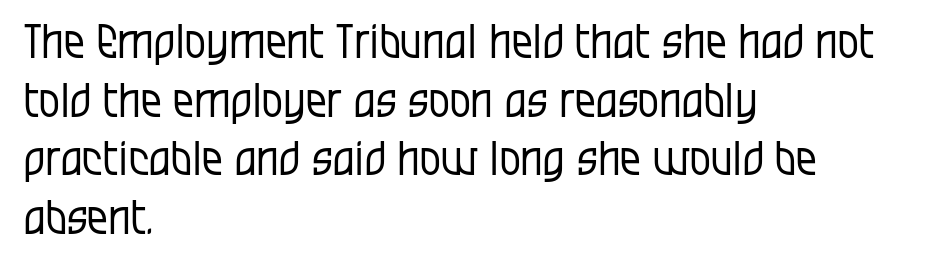
The image shows 47 px regular-weight, condensed sans-serif type, upright; set left-aligned, normal line spacing (1.25x), normal letter spacing, not underlined; low stroke contrast and a large x-height.
